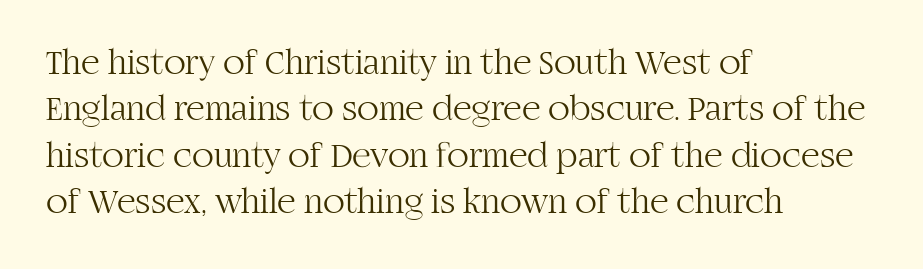
You could call the tracking neutral — neither tight nor loose. A bare baseline throughout the passage. Quick note: not italic, upright. To sum up the face: it has serifs.
